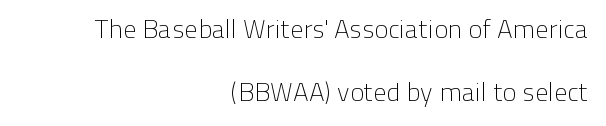
{"italic": "no", "bold": "no", "underline": "no", "align": "right", "line_spacing": "loose", "line_spacing_ratio": 2.41, "letter_spacing": "normal", "letter_spacing_em": 0.0, "glyph_px": 26}
